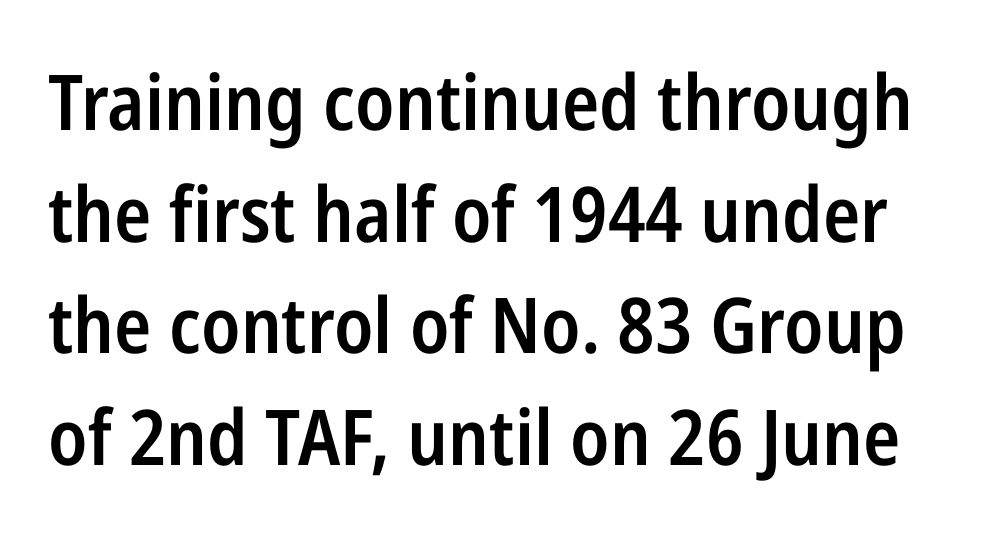
The image shows 77 px semibold, condensed sans-serif type, upright; set normal line spacing (1.45x), normal letter spacing, not underlined; low stroke contrast and a medium x-height.
